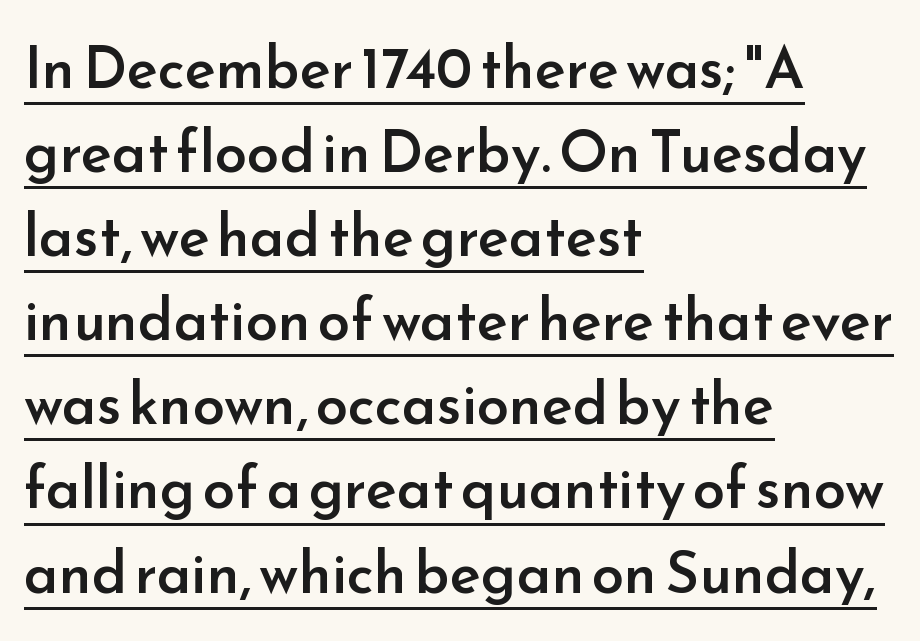
The image shows 58 px semibold sans-serif type, upright; set left-aligned, normal line spacing (1.45x), normal letter spacing, underlined; low stroke contrast and a small x-height.
